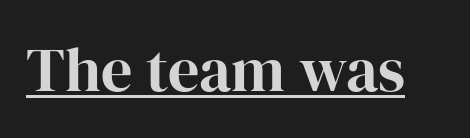
The image shows 62 px serif type, upright; set normal letter spacing, underlined; high stroke contrast and a medium x-height.
